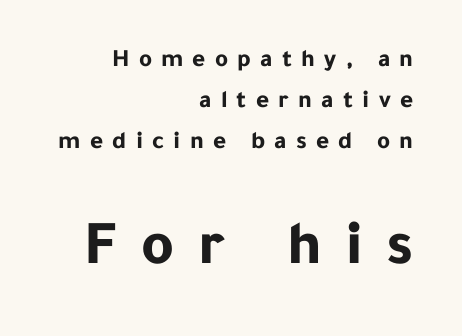
Q: Is the text bold? A: Yes.
Q: Is the text italic (slanted)? A: No, it is upright.
Q: Is the typeface a serif or a sans-serif typeface? A: Sans-serif.
Q: Is the text underlined? A: No.
Q: How is the paragraph aligned? A: Right-aligned.
Q: Is the spacing between letters normal or unusually wide? A: Unusually wide.
Q: Is the spacing between lines tight, normal or loose? A: Normal.
Q: Which block of text is set in a larger size, the first (top) or the second (bottom)? A: The second (bottom) one.
Q: Width (condensed, normal, or wide)? A: Normal.
Q: Stroke contrast? A: Low.
Q: x-height? A: Medium.
Q: Monospaced? A: No.
